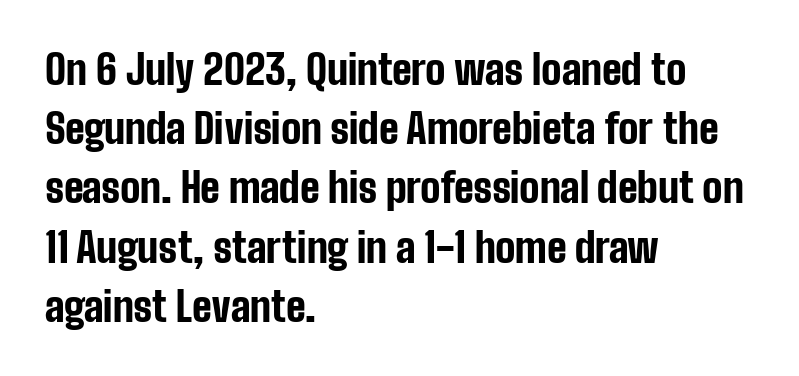
{"serif": "no", "italic": "no", "bold": "yes", "weight": "bold", "width": "condensed", "stroke_contrast": "low", "x_height": "medium", "monospaced": "no", "underline": "no", "align": "left", "line_spacing": "normal", "line_spacing_ratio": 1.48, "letter_spacing": "normal", "letter_spacing_em": 0.0, "glyph_px": 40}
